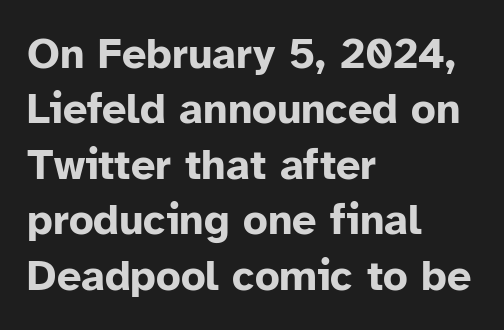
Q: Is the text bold? A: Yes.
Q: Is the text italic (slanted)? A: No, it is upright.
Q: Is the typeface a serif or a sans-serif typeface? A: Sans-serif.
Q: Is the text underlined? A: No.
Q: How is the paragraph aligned? A: Left-aligned.
Q: Is the spacing between letters normal or unusually wide? A: Normal.
Q: Is the spacing between lines tight, normal or loose? A: Normal.
Q: Width (condensed, normal, or wide)? A: Normal.
Q: Stroke contrast? A: Low.
Q: x-height? A: Medium.
Q: Monospaced? A: No.
